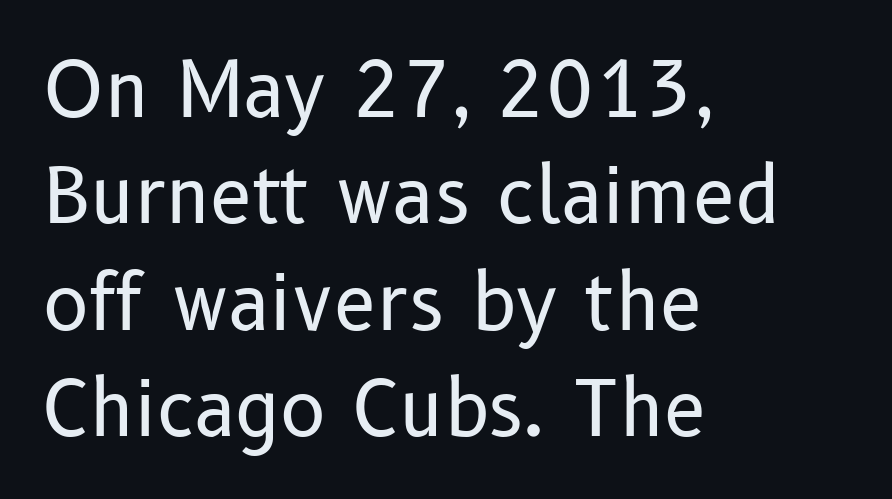
Here the designer chose a conventional face with non-uniform glyph widths. The string is rendered with underlining switched off. Is the block centered? No — it sits flush against the left margin. This is sans-serif lettering, the kind often seen on screens and signage. The typography opts for an upright posture over an oblique one. The weight would be labelled regular, book, light, or lighter still.
